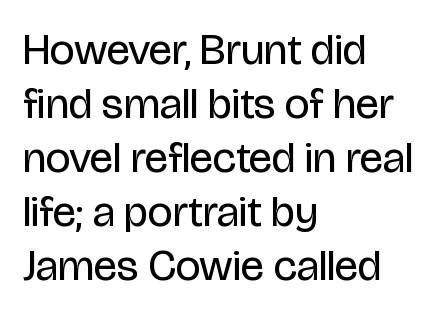
Q: Is the text bold? A: No.
Q: Is the text italic (slanted)? A: No, it is upright.
Q: Is the typeface a serif or a sans-serif typeface? A: Sans-serif.
Q: Is the text underlined? A: No.
Q: How is the paragraph aligned? A: Left-aligned.
Q: Is the spacing between letters normal or unusually wide? A: Normal.
Q: Width (condensed, normal, or wide)? A: Condensed.
Q: Stroke contrast? A: Low.
Q: x-height? A: Large.
Q: Monospaced? A: No.
